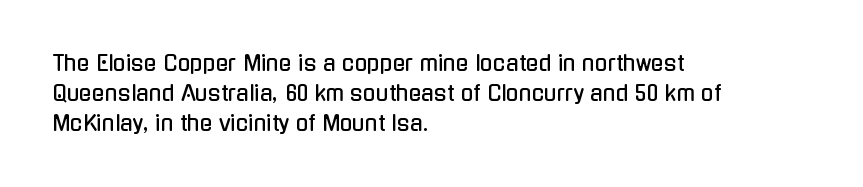
The image shows 21 px text type, upright; set left-aligned, normal line spacing (1.44x), normal letter spacing, not underlined.
